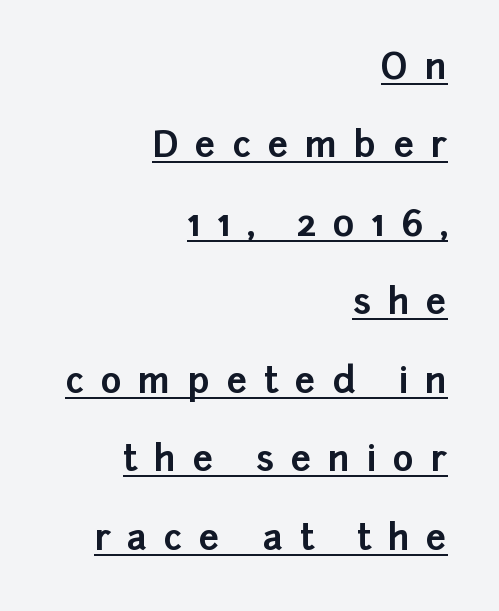
{"serif": "no", "italic": "no", "bold": "yes", "weight": "bold", "width": "normal", "stroke_contrast": "low", "x_height": "medium", "monospaced": "no", "underline": "yes", "align": "right", "line_spacing": "loose", "line_spacing_ratio": 2.18, "letter_spacing": "wide", "letter_spacing_em": 0.46, "glyph_px": 36}
